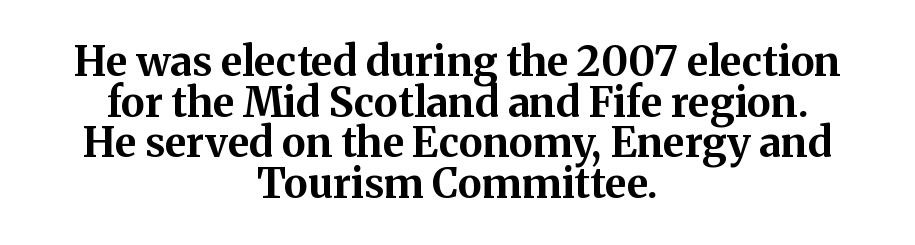
Q: Is the text bold? A: Yes.
Q: Is the text italic (slanted)? A: No, it is upright.
Q: Is the typeface a serif or a sans-serif typeface? A: Serif.
Q: Is the text underlined? A: No.
Q: How is the paragraph aligned? A: Centered.
Q: Is the spacing between letters normal or unusually wide? A: Normal.
Q: Is the spacing between lines tight, normal or loose? A: Tight.
Q: Width (condensed, normal, or wide)? A: Normal.
Q: Stroke contrast? A: Medium.
Q: x-height? A: Medium.
Q: Monospaced? A: No.
